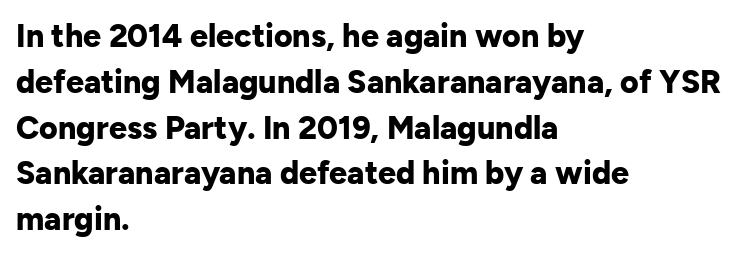
The image shows 32 px bold sans-serif type, upright; set left-aligned, normal line spacing (1.43x), normal letter spacing, not underlined; low stroke contrast and a medium x-height.
